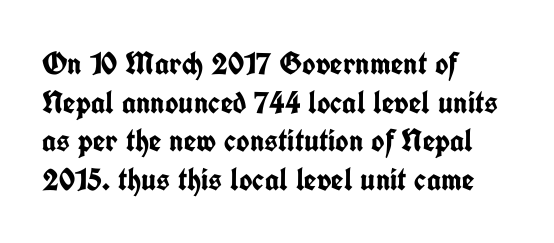
Q: Is the text bold? A: Yes.
Q: Is the text italic (slanted)? A: No, it is upright.
Q: Is the typeface a serif or a sans-serif typeface? A: Sans-serif.
Q: Is the text underlined? A: No.
Q: How is the paragraph aligned? A: Left-aligned.
Q: Is the spacing between letters normal or unusually wide? A: Normal.
Q: Width (condensed, normal, or wide)? A: Condensed.
Q: Stroke contrast? A: Low.
Q: x-height? A: Medium.
Q: Monospaced? A: No.
